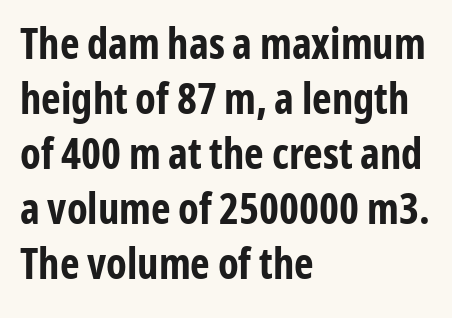
{"serif": "no", "italic": "no", "bold": "yes", "weight": "bold", "width": "condensed", "stroke_contrast": "low", "x_height": "medium", "monospaced": "no", "underline": "no", "align": "left", "line_spacing": "normal", "line_spacing_ratio": 1.31, "letter_spacing": "normal", "letter_spacing_em": 0.0, "glyph_px": 42}
